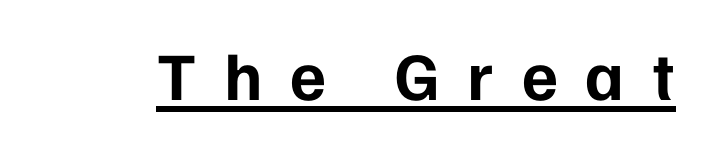
Q: Is the text bold? A: Yes.
Q: Is the text italic (slanted)? A: No, it is upright.
Q: Is the typeface a serif or a sans-serif typeface? A: Sans-serif.
Q: Is the text underlined? A: Yes.
Q: Is the spacing between letters normal or unusually wide? A: Unusually wide.
Q: Width (condensed, normal, or wide)? A: Normal.
Q: Stroke contrast? A: Low.
Q: x-height? A: Medium.
Q: Monospaced? A: No.
